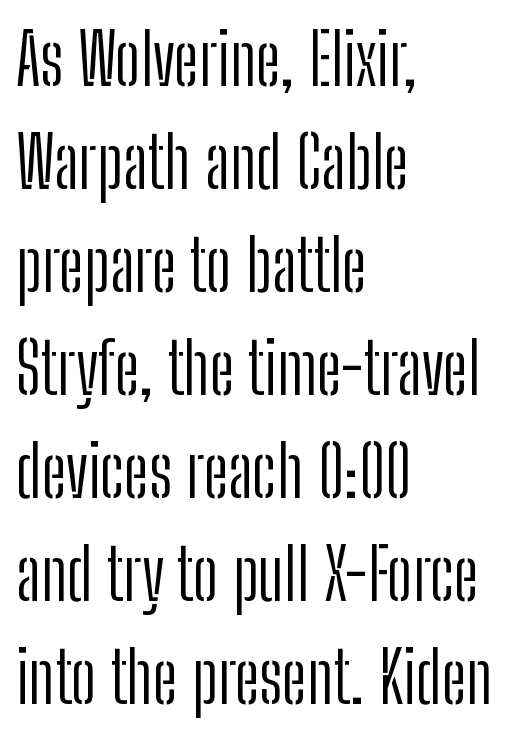
Decoration check: the copy has no underline. Heaviness? Minimal to ordinary, like unemphasized prose. Letterform terminals end flat and unadorned throughout the passage. Each line starts at the same left margin while the right side varies. Is the letter spacing exaggerated? No — it looks like the ordinary default. Proportional: the letters do not fall into vertical columns.
